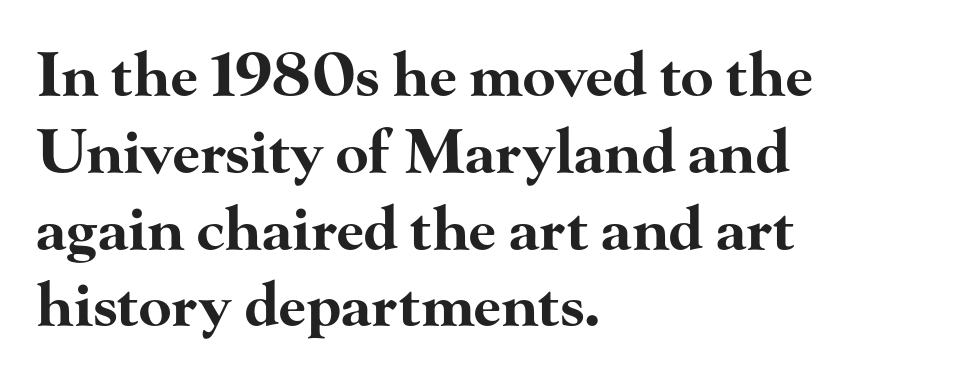
Just letters on the line, the space beneath them empty. Notice how thick the strokes are: this is what a full bold looks like. The letters advance in unequal steps, a hallmark of proportional type. The typography opts for an upright posture over an oblique one. Serif or sans? Serif — the stroke terminals have little feet. Glyph-to-glyph distance matches everyday printed text.
